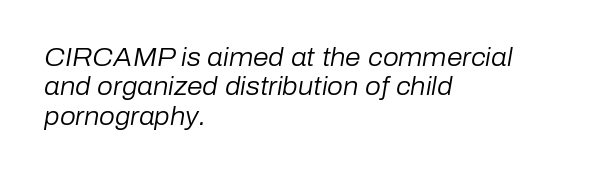
{"italic": "yes", "lean": "right", "slant_degrees": 10, "bold": "no", "underline": "no", "align": "left", "line_spacing_ratio": 1.18, "letter_spacing": "normal", "letter_spacing_em": 0.0, "glyph_px": 25}
